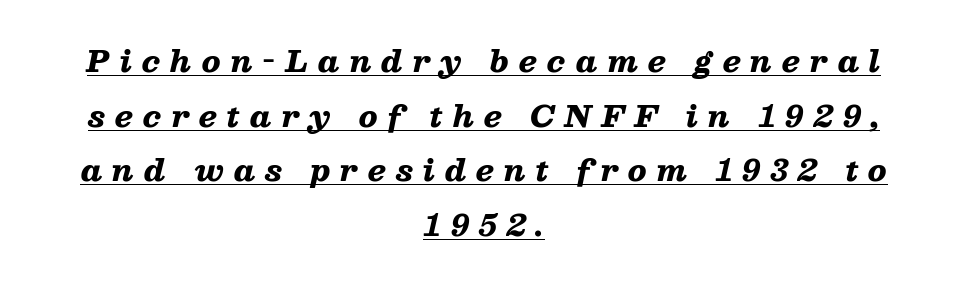
Q: Is the text bold? A: Yes.
Q: Is the text italic (slanted)? A: Yes, it leans right by about 13 degrees.
Q: Is the text underlined? A: Yes.
Q: How is the paragraph aligned? A: Centered.
Q: Is the spacing between letters normal or unusually wide? A: Unusually wide.
Q: Width (condensed, normal, or wide)? A: Wide.
Q: Stroke contrast? A: Low.
Q: x-height? A: Medium.
Q: Monospaced? A: No.
